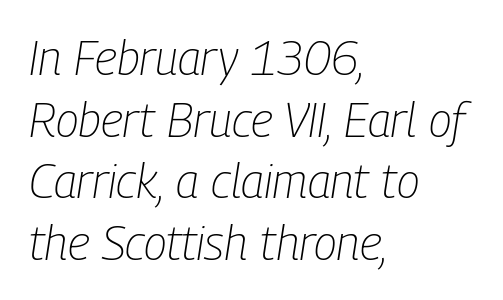
The image shows 47 px light, condensed type, italic (leaning right); set left-aligned, normal line spacing (1.31x), normal letter spacing, not underlined; low stroke contrast and a medium x-height.
